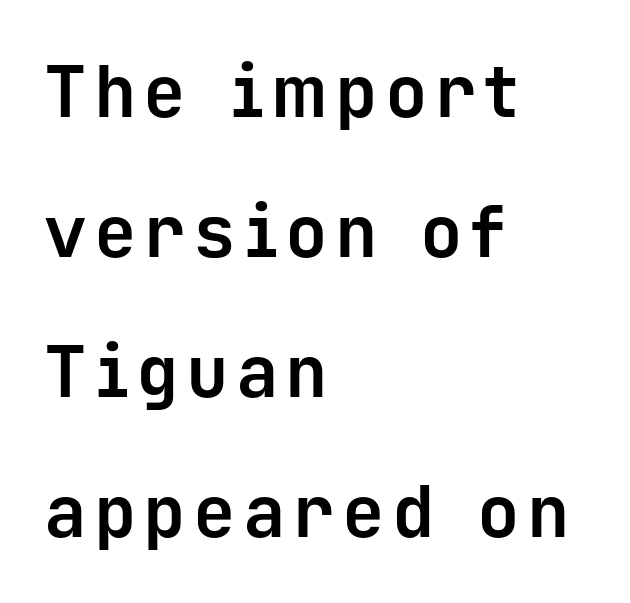
{"serif": "no", "italic": "no", "bold": "yes", "weight": "bold", "width": "normal", "stroke_contrast": "low", "x_height": "medium", "monospaced": "yes", "underline": "no", "align": "left", "line_spacing": "loose", "line_spacing_ratio": 1.97, "glyph_px": 71}
